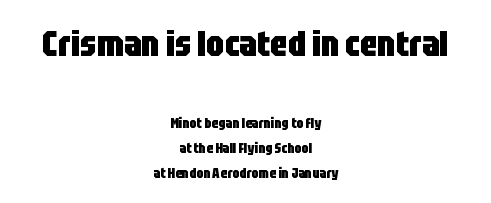
Which chunk is bigger? The first one — the top block dwarfs the bottom. The type is set solid horizontally, with unmodified tracking. The passage shown is not underscored anywhere. These words are printed bold, with thick strokes throughout.
